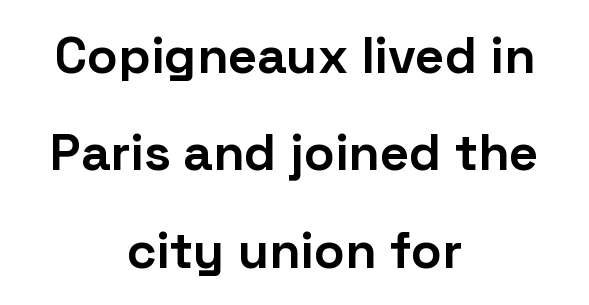
You can tell from the bare stems that sans-serif type was used. Heavy, bold letterforms. The axis of the letterforms is exactly vertical. There is no visible air inserted between adjacent glyphs. Each new line begins a long way beneath the previous one.
